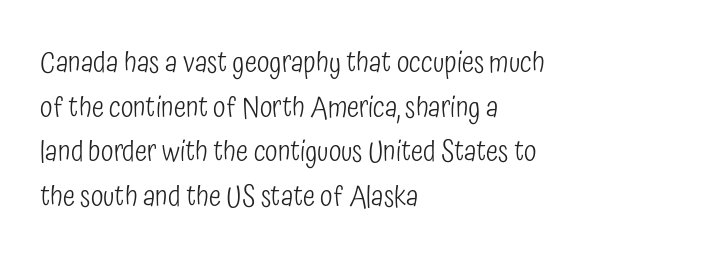
Q: Is the text bold? A: No.
Q: Is the text italic (slanted)? A: No, it is upright.
Q: Is the typeface a serif or a sans-serif typeface? A: Sans-serif.
Q: Is the text underlined? A: No.
Q: How is the paragraph aligned? A: Left-aligned.
Q: Is the spacing between letters normal or unusually wide? A: Normal.
Q: Is the spacing between lines tight, normal or loose? A: Normal.
Q: Width (condensed, normal, or wide)? A: Condensed.
Q: Stroke contrast? A: Low.
Q: x-height? A: Medium.
Q: Monospaced? A: No.
